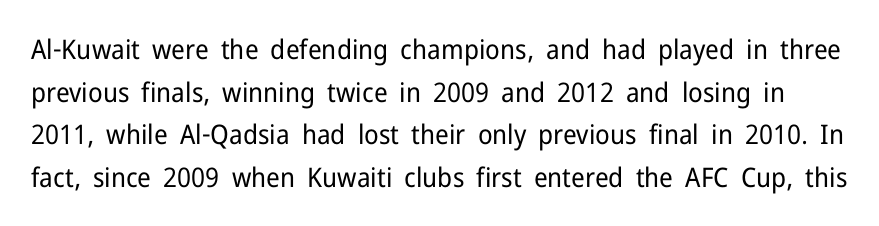
Q: Is the text bold? A: No.
Q: Is the text italic (slanted)? A: No, it is upright.
Q: Is the text underlined? A: No.
Q: Is the spacing between letters normal or unusually wide? A: Normal.
Q: Is the spacing between lines tight, normal or loose? A: Normal.
